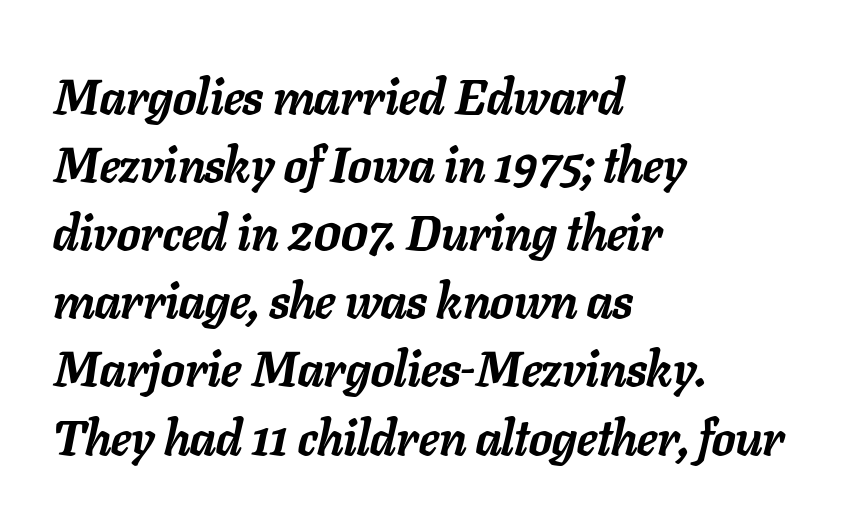
{"italic": "yes", "lean": "right", "slant_degrees": 11, "bold": "yes", "weight": "semibold", "width": "normal", "stroke_contrast": "low", "x_height": "medium", "monospaced": "no", "underline": "no", "align": "left", "line_spacing": "normal", "line_spacing_ratio": 1.39, "letter_spacing": "normal", "letter_spacing_em": 0.0, "glyph_px": 49}
